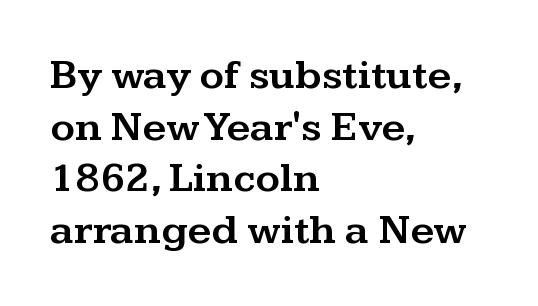
{"serif": "yes", "italic": "no", "width": "wide", "stroke_contrast": "medium", "x_height": "medium", "monospaced": "no", "underline": "no", "align": "left", "line_spacing_ratio": 1.23, "letter_spacing": "normal", "letter_spacing_em": 0.0, "glyph_px": 42}
